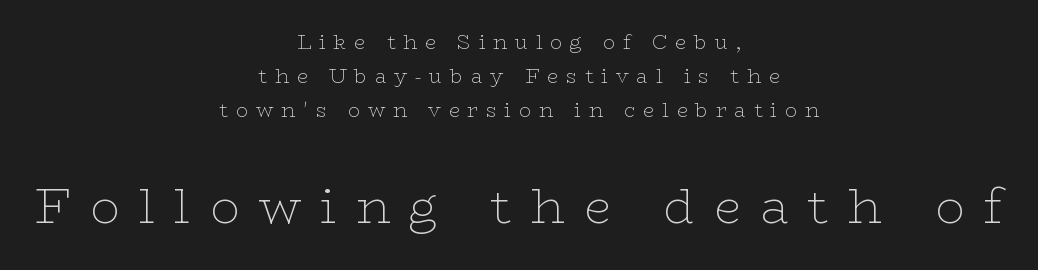
{"serif": "yes", "italic": "no", "bold": "no", "weight": "thin", "width": "wide", "stroke_contrast": "low", "x_height": "medium", "monospaced": "no", "underline": "no", "align": "center", "line_spacing": "normal", "line_spacing_ratio": 1.69, "letter_spacing": "wide", "letter_spacing_em": 0.39, "larger_block": "second", "size_ratio": 2.45, "glyph_px": 49}
